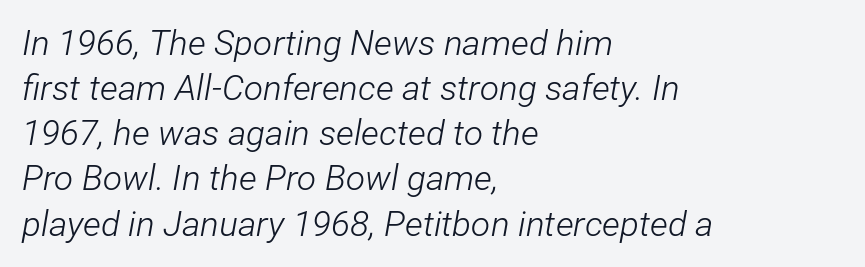
{"italic": "yes", "lean": "right", "slant_degrees": 12, "bold": "no", "weight": "light", "width": "condensed", "stroke_contrast": "low", "x_height": "medium", "monospaced": "no", "underline": "no", "align": "left", "line_spacing": "normal", "line_spacing_ratio": 1.29, "letter_spacing": "normal", "letter_spacing_em": 0.0, "glyph_px": 35}
